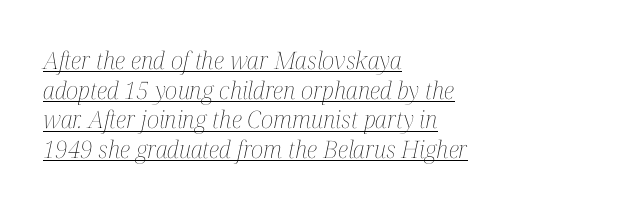
{"italic": "yes", "lean": "right", "slant_degrees": 12, "bold": "no", "underline": "yes", "align": "left", "line_spacing_ratio": 1.23, "letter_spacing": "normal", "letter_spacing_em": 0.0, "glyph_px": 24}
